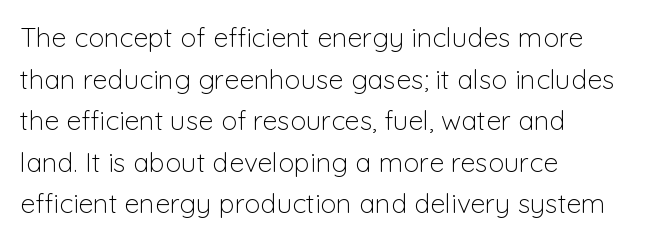
{"italic": "no", "bold": "no", "underline": "no", "align": "left", "line_spacing": "normal", "line_spacing_ratio": 1.54, "letter_spacing": "normal", "letter_spacing_em": 0.0, "glyph_px": 27}
